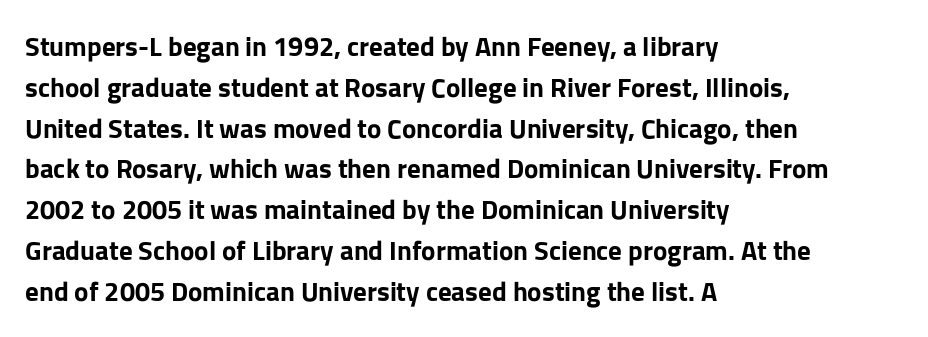
This is the regular roman posture of the typeface. Regarding leading, the lines here are spaced in the standard way. Heft: maximum for text — a bold. The specimen omits any rule beneath the text block's lines.
